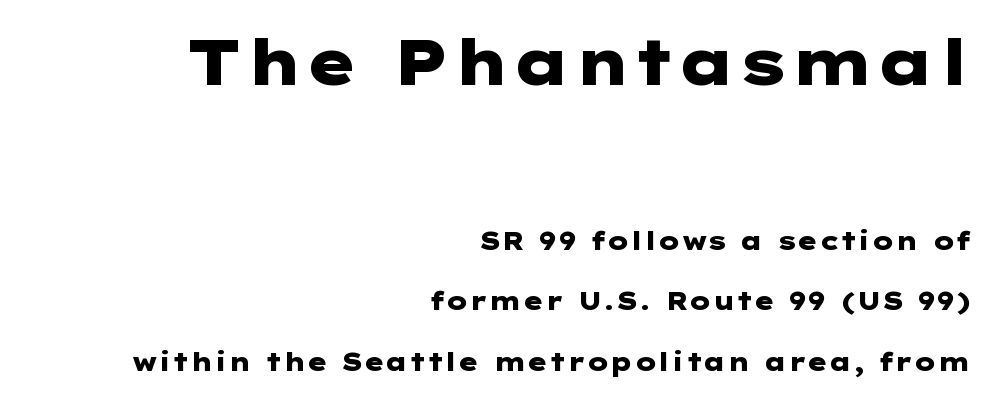
The image shows 63 px heavy, wide sans-serif type, upright; set right-aligned, loose line spacing (2.42x), normal letter spacing, not underlined; the first (top) block is 2.52x larger; low stroke contrast and a medium x-height.
